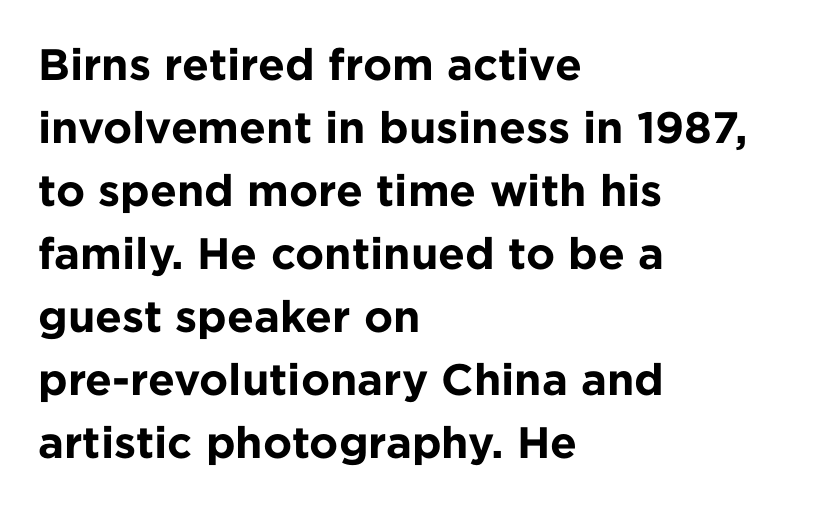
The glyphs have the mass of a bold cut. The rendering uses a moderate line-height, typical for paragraphs. The letters stand upright; this is a roman face. The designer went with a sans here, leaving each stem footless. Clear beneath every line of the passage. You could not count columns in this text — the font is proportionally spaced.
